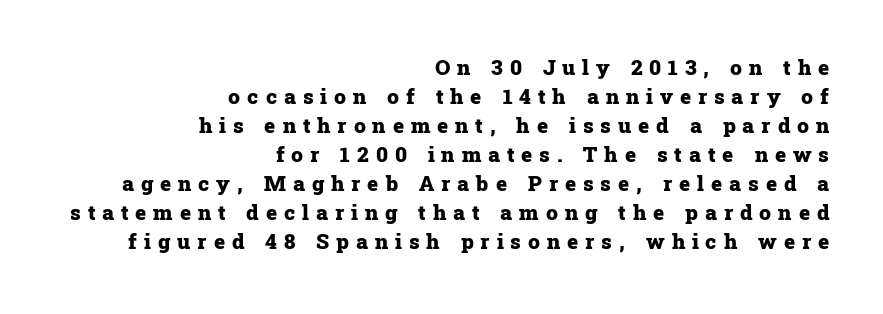
Quick note: not italic, upright. A typesetter would call this heavily tracked-out type. A clean baseline with only descenders dipping below it. The passage shown is emphatically bold. Line ends are locked; line starts wander.
